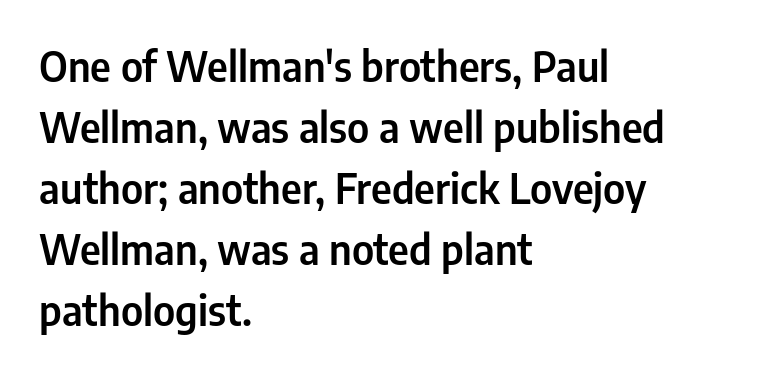
The rows are spaced the way most documents space them. This sample uses an upright cut, with every glyph sitting square on the baseline. Regarding serifs, this sample does without them. The face used here is proportionally spaced, like ordinary book or web type. Layout note: lines flush left.
